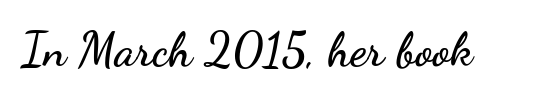
Look at the bottom of the vertical strokes: they stop flat, with no serifs. Compared with typical body copy, the letter spacing here is the same. The baseline area is clear. Spacing verdict: proportional, widths tailored to each character.
